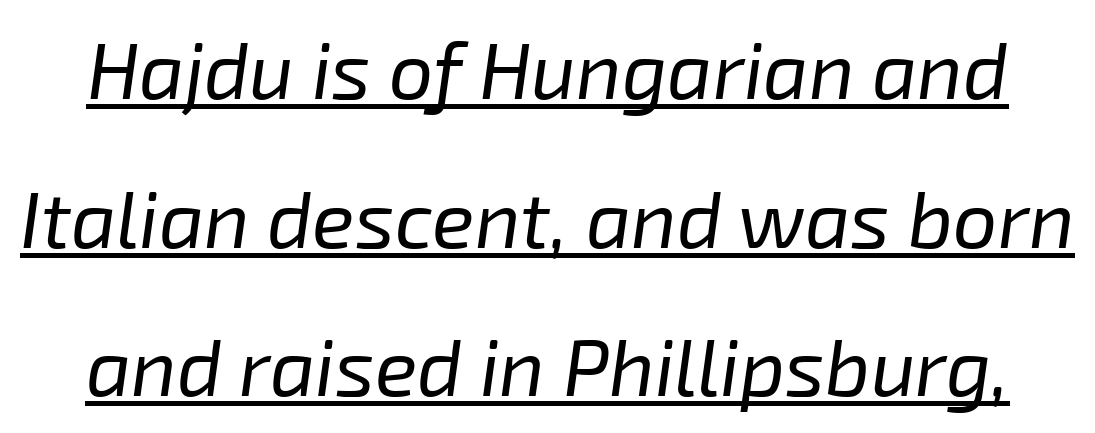
{"italic": "yes", "lean": "right", "slant_degrees": 8, "bold": "no", "weight": "regular", "width": "normal", "stroke_contrast": "low", "x_height": "medium", "monospaced": "no", "underline": "yes", "line_spacing_ratio": 1.88, "letter_spacing": "normal", "letter_spacing_em": 0.0, "glyph_px": 79}
